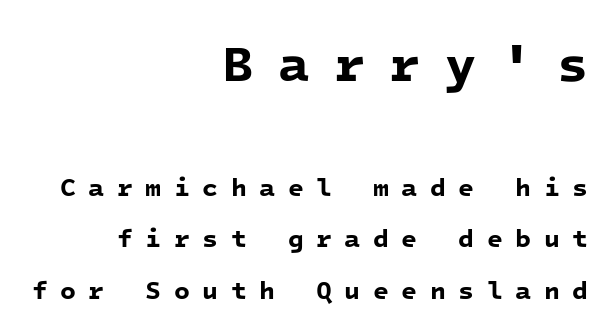
The image shows 51 px bold sans-serif type, monospaced; set right-aligned, loose line spacing (1.98x), unusually wide letter spacing (+0.48 em), not underlined; the first (top) block is 1.96x larger; low stroke contrast and a medium x-height.
